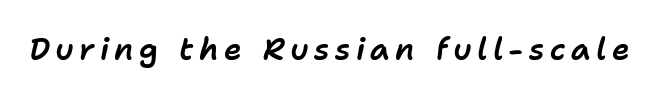
Q: Is the text italic (slanted)? A: Yes, it leans right by about 11 degrees.
Q: Is the text underlined? A: No.
Q: Width (condensed, normal, or wide)? A: Normal.
Q: Stroke contrast? A: Low.
Q: x-height? A: Medium.
Q: Monospaced? A: No.
